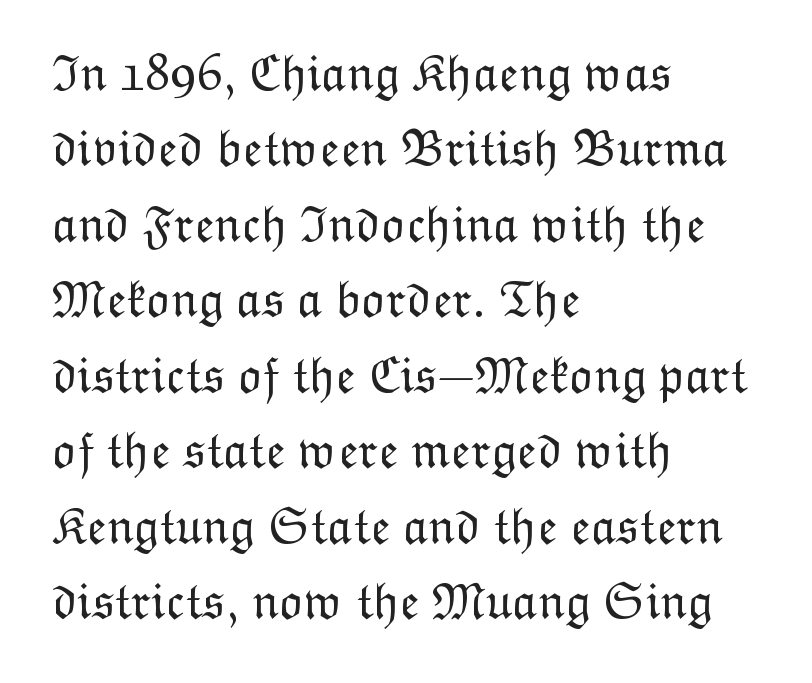
Q: Is the text bold? A: No.
Q: Is the text italic (slanted)? A: No, it is upright.
Q: Is the text underlined? A: No.
Q: How is the paragraph aligned? A: Left-aligned.
Q: Is the spacing between letters normal or unusually wide? A: Normal.
Q: Is the spacing between lines tight, normal or loose? A: Normal.
Q: Width (condensed, normal, or wide)? A: Normal.
Q: Stroke contrast? A: Low.
Q: x-height? A: Medium.
Q: Monospaced? A: No.
